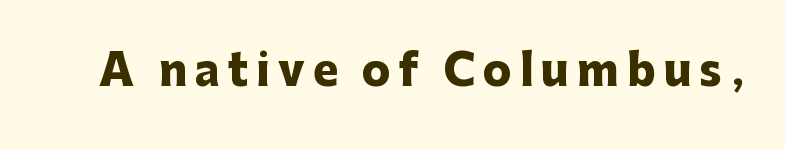
This is the regular roman posture of the typeface. A typesetter would label this face a sans. The font is running at its bold setting. Looks like regular typesetting: each glyph gets only the width it needs.
